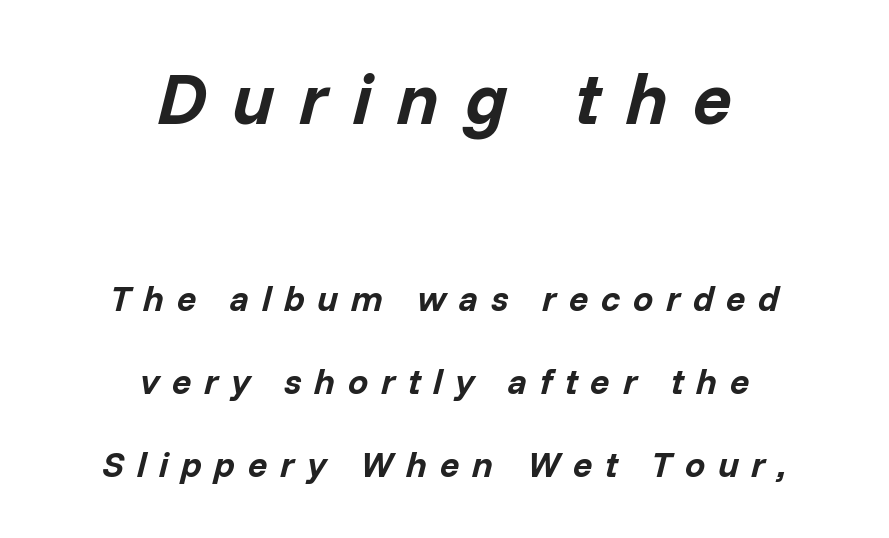
Tall strokes in this sample are angled rather than plumb. Baseline-to-baseline distance is far greater than the letter height. Teacher's note: observe the equal gaps on both sides — that is centered alignment. This sample has the flowing, uneven cadence of proportional lettering. Typographic density is high because the face is bold.
